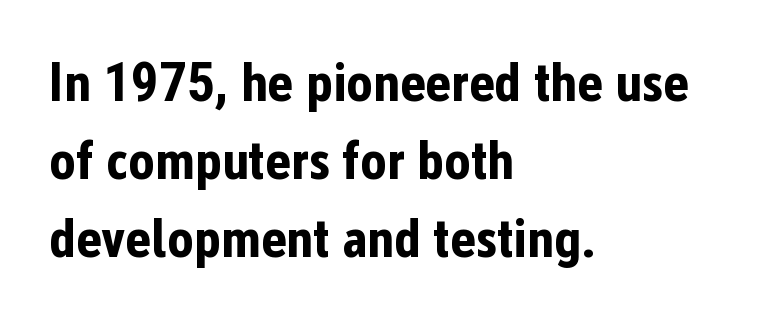
This is sans-serif lettering, the kind often seen on screens and signage. The passage shown is emphatically bold. The setting favours the left margin, as ordinary paragraphs usually do. Baseline-to-baseline distance is the conventional proportion of letter height. This rendering features lettering with no underline. Nope, not italic — everything's standing straight.
